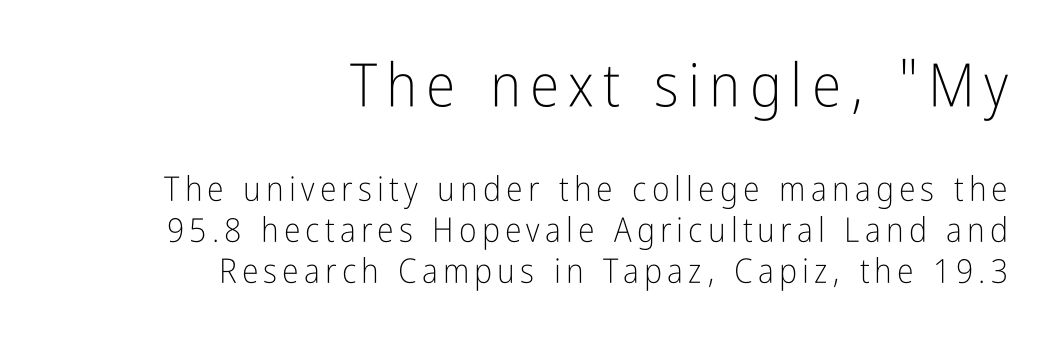
Q: Is the text bold? A: No.
Q: Is the text italic (slanted)? A: No, it is upright.
Q: Is the typeface a serif or a sans-serif typeface? A: Sans-serif.
Q: Is the text underlined? A: No.
Q: How is the paragraph aligned? A: Right-aligned.
Q: Which block of text is set in a larger size, the first (top) or the second (bottom)? A: The first (top) one.
Q: Width (condensed, normal, or wide)? A: Condensed.
Q: Stroke contrast? A: Low.
Q: x-height? A: Medium.
Q: Monospaced? A: No.
